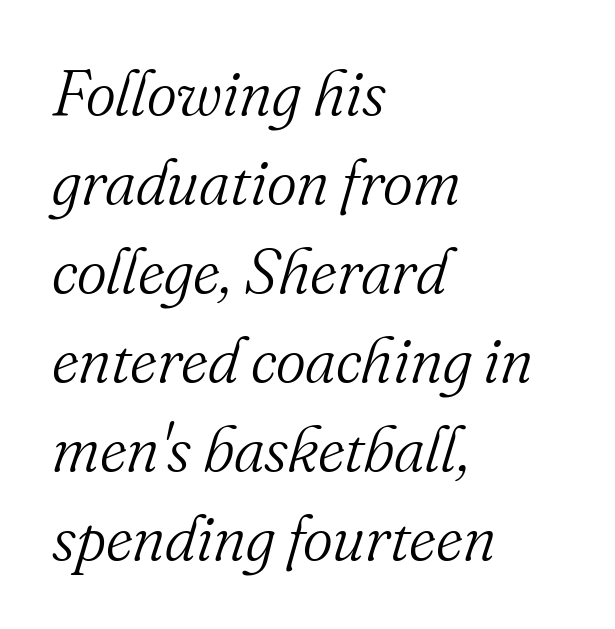
Q: Is the text bold? A: No.
Q: Is the text italic (slanted)? A: Yes, it leans right by about 16 degrees.
Q: Is the typeface a serif or a sans-serif typeface? A: Serif.
Q: Is the text underlined? A: No.
Q: How is the paragraph aligned? A: Left-aligned.
Q: Is the spacing between letters normal or unusually wide? A: Normal.
Q: Is the spacing between lines tight, normal or loose? A: Normal.
Q: Width (condensed, normal, or wide)? A: Normal.
Q: Stroke contrast? A: Medium.
Q: x-height? A: Small.
Q: Monospaced? A: No.
